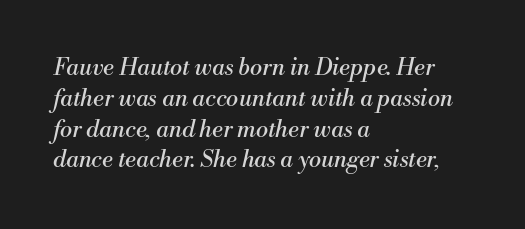
Q: Is the text bold? A: No.
Q: Is the text italic (slanted)? A: Yes, it leans right by about 13 degrees.
Q: Is the text underlined? A: No.
Q: How is the paragraph aligned? A: Left-aligned.
Q: Is the spacing between letters normal or unusually wide? A: Normal.
Q: Is the spacing between lines tight, normal or loose? A: Normal.
